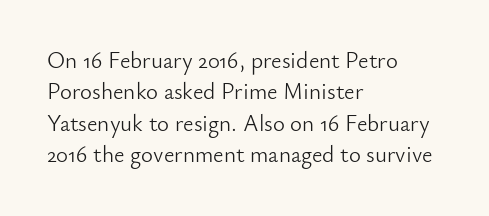
One glance says typical: line gaps are just what's usual. What stands out about the letter spacing? Nothing — it is the standard amount. This reads as an unemphasized weight, regular at the heaviest. The text block is weighted toward the left margin, trailing off unevenly rightward. Descender tails drop into unmarked territory. The specimen reads as upright at a glance.
